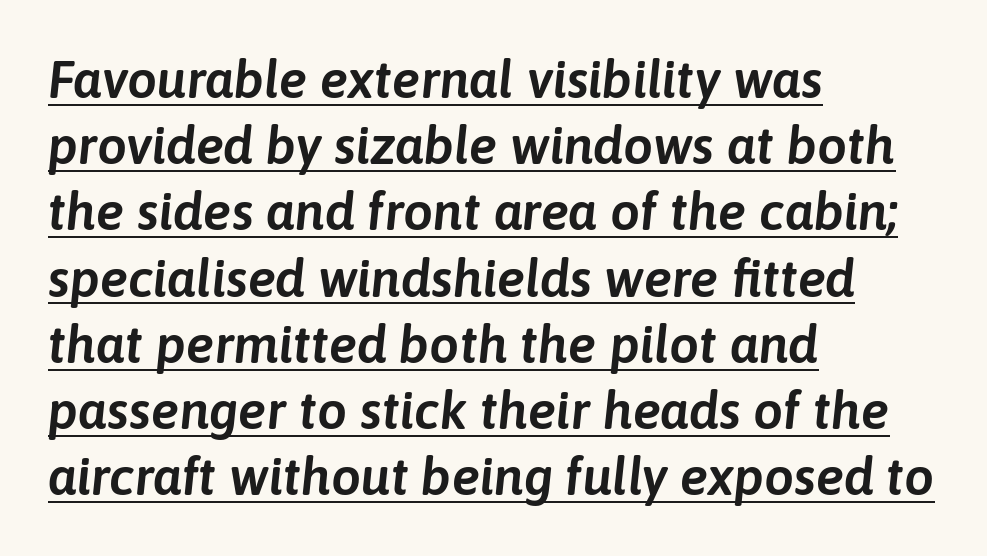
The image shows 53 px text type, italic (leaning right); set left-aligned, normal line spacing (1.25x), normal letter spacing, underlined; low stroke contrast and a medium x-height.
